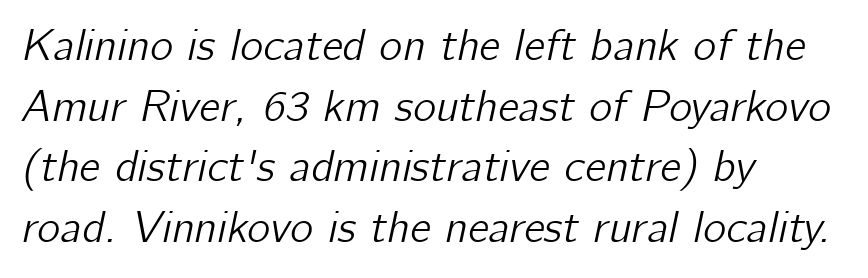
These lines are set flush left with a ragged right edge. Compared with typical paragraphs, the rows here are spaced about the same. Spacing verdict: proportional, widths tailored to each character. Short note: letters normally spaced. Would a proofreader flag this as italicized? Yes.
